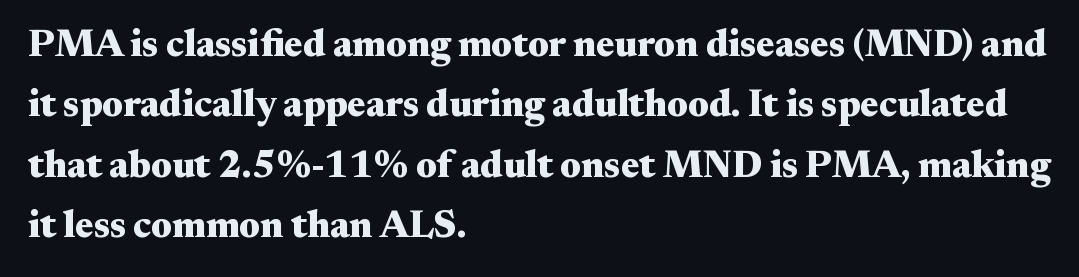
{"serif": "yes", "italic": "no", "bold": "yes", "weight": "heavy", "width": "wide", "stroke_contrast": "medium", "x_height": "small", "monospaced": "no", "underline": "no", "align": "left", "line_spacing": "normal", "line_spacing_ratio": 1.59, "letter_spacing": "normal", "letter_spacing_em": 0.0, "glyph_px": 38}
